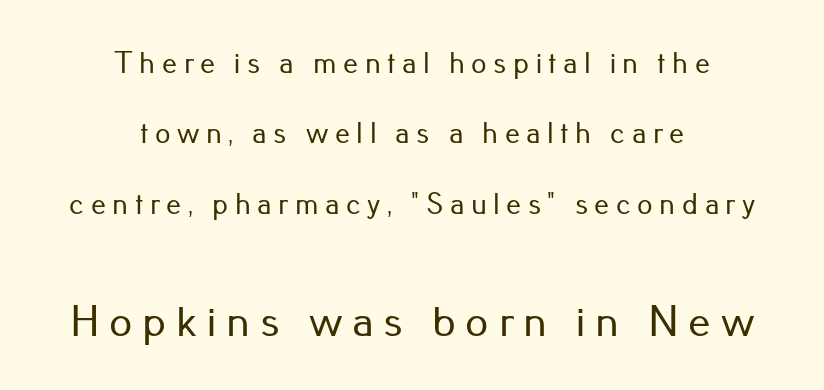
If you squint, the bottom block still reads clearly — it's the larger of the two. The rendering positions every line midway between the sides. Each letter keeps its own natural width here, so spacing adapts to shape. The glyphs in this specimen are sans serif. Quick note: not italic, upright. Successive baselines arrive slowly, with a big drop between each.
